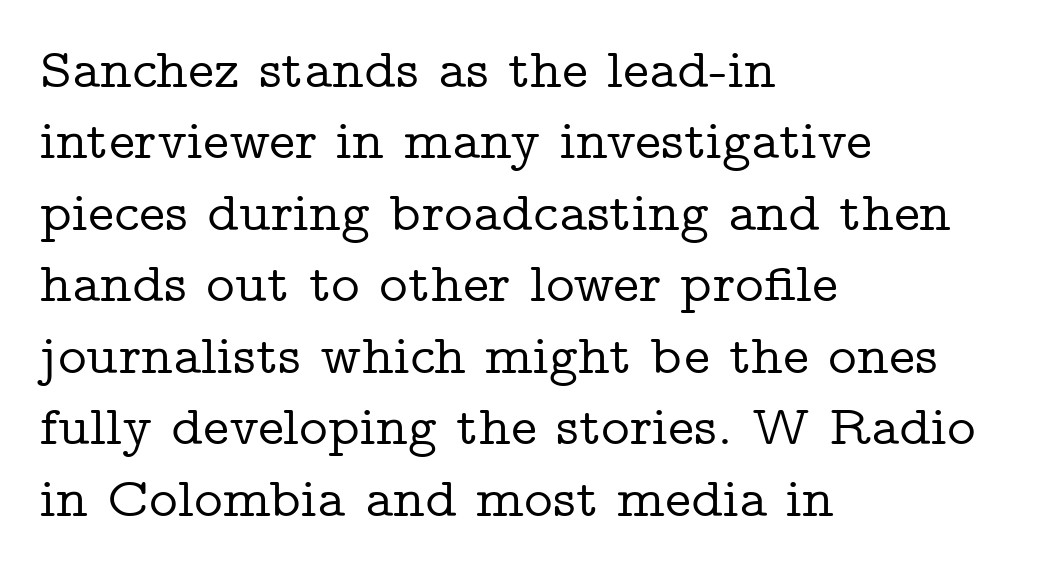
The image shows 55 px wide serif type, upright; set left-aligned, normal line spacing (1.3x), normal letter spacing, not underlined; low stroke contrast and a medium x-height.
